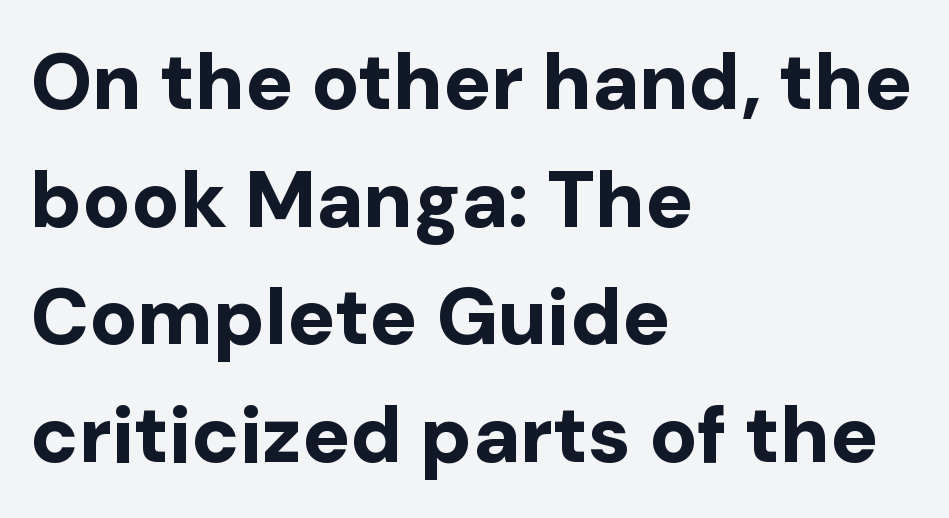
Look at the tracking — it's just the regular setting, nothing added. Does the leading feel generous? No, just average. Italic? Not at all — the glyphs are vertical. Each letter's strokes conclude bluntly, with no projecting serifs.
